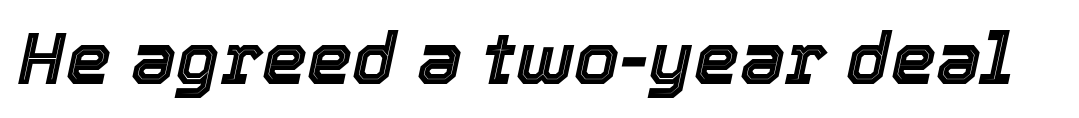
The image shows 72 px text type, italic (leaning right); set normal letter spacing, not underlined; a medium x-height.
